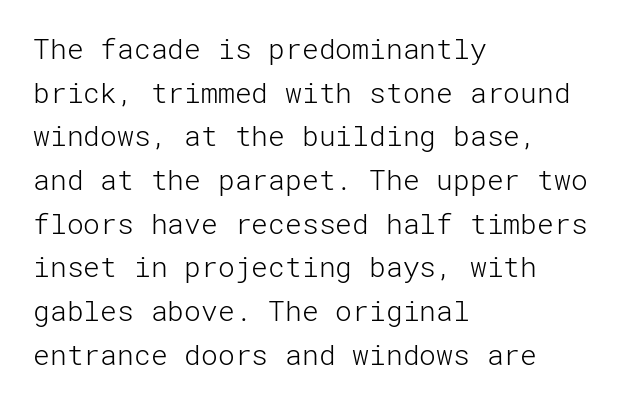
Q: Is the text bold? A: No.
Q: Is the text italic (slanted)? A: No, it is upright.
Q: Is the typeface a serif or a sans-serif typeface? A: Sans-serif.
Q: Is the text underlined? A: No.
Q: How is the paragraph aligned? A: Left-aligned.
Q: Is the spacing between letters normal or unusually wide? A: Normal.
Q: Is the spacing between lines tight, normal or loose? A: Normal.
Q: Width (condensed, normal, or wide)? A: Normal.
Q: Stroke contrast? A: Low.
Q: x-height? A: Medium.
